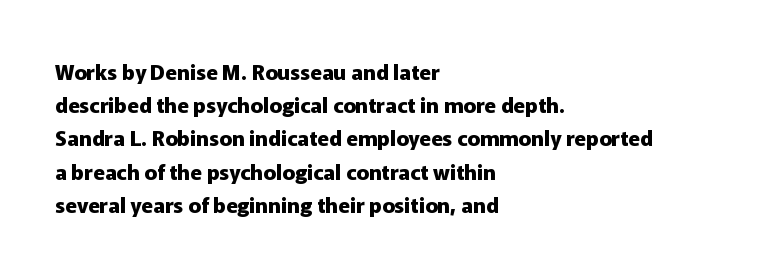
The image shows 21 px bold type, upright; set left-aligned, normal line spacing (1.58x), normal letter spacing, not underlined.
